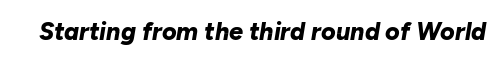
Q: Is the text bold? A: Yes.
Q: Is the text italic (slanted)? A: Yes, it leans right by about 10 degrees.
Q: Is the text underlined? A: No.
Q: Is the spacing between letters normal or unusually wide? A: Normal.
